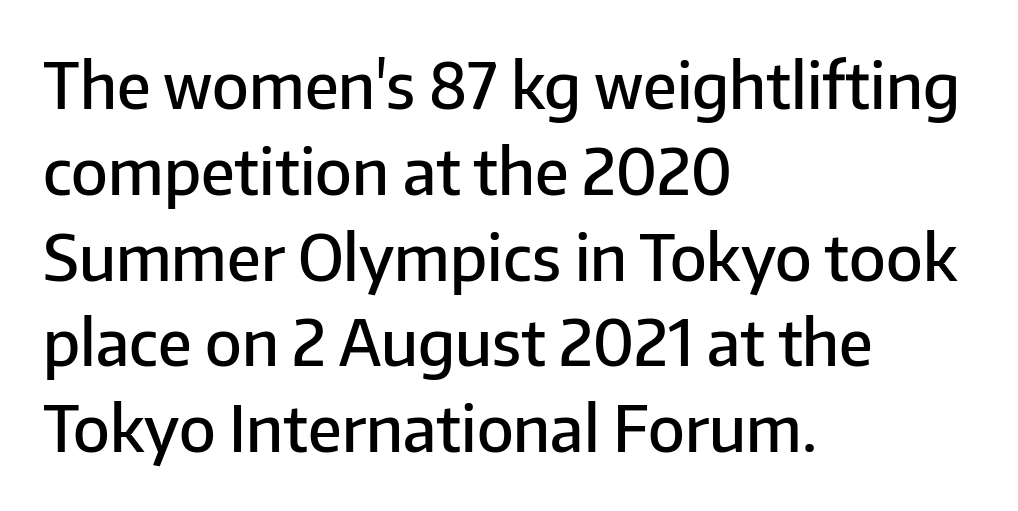
Q: Is the text bold? A: Semi-bold.
Q: Is the text italic (slanted)? A: No, it is upright.
Q: Is the typeface a serif or a sans-serif typeface? A: Sans-serif.
Q: Is the text underlined? A: No.
Q: How is the paragraph aligned? A: Left-aligned.
Q: Is the spacing between letters normal or unusually wide? A: Normal.
Q: Is the spacing between lines tight, normal or loose? A: Normal.
Q: Width (condensed, normal, or wide)? A: Normal.
Q: Stroke contrast? A: Low.
Q: x-height? A: Medium.
Q: Monospaced? A: No.
